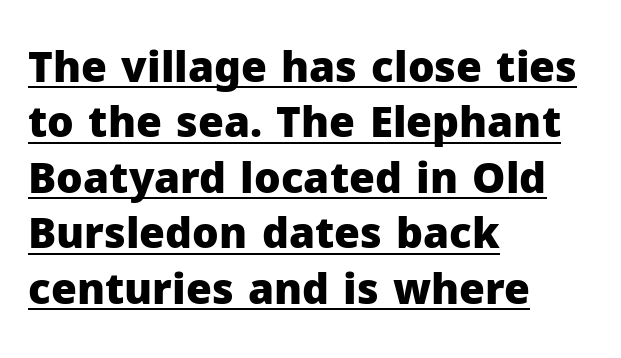
Unlike a traditional serif, this face leaves its strokes unadorned. You could call the tracking neutral — neither tight nor loose. Caption: lettering with a line underneath. The letters stand upright; this is a roman face.
